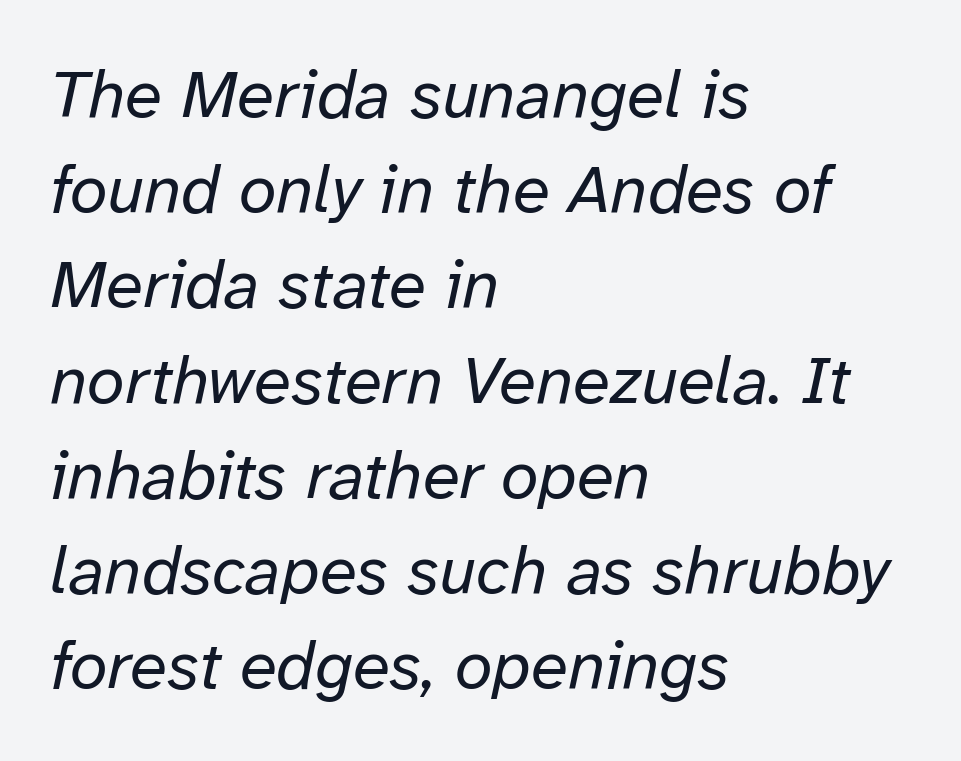
Q: Is the text bold? A: No.
Q: Is the text italic (slanted)? A: Yes, it leans right by about 12 degrees.
Q: Is the text underlined? A: No.
Q: How is the paragraph aligned? A: Left-aligned.
Q: Is the spacing between letters normal or unusually wide? A: Normal.
Q: Is the spacing between lines tight, normal or loose? A: Normal.
Q: Width (condensed, normal, or wide)? A: Normal.
Q: Stroke contrast? A: Low.
Q: x-height? A: Medium.
Q: Monospaced? A: No.
